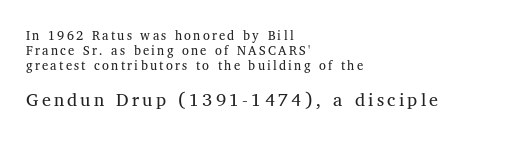
The image shows 20 px text type, upright; set left-aligned, tight line spacing (1.07x), not underlined; the second (bottom) block is 1.43x larger.
